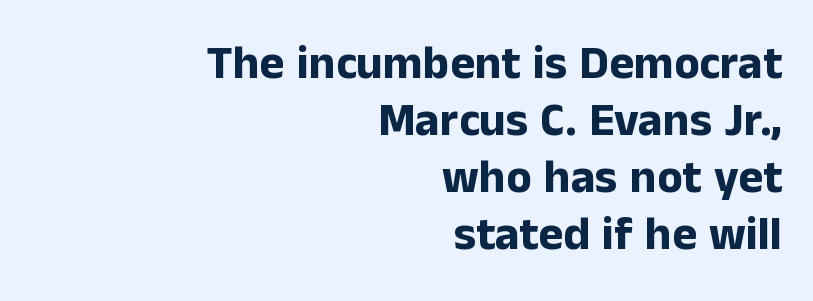
This sample has the flowing, uneven cadence of proportional lettering. Caption: bold face, heavy strokes. Students, note that the glyphs here touch the page at normal intervals. Font category for this specimen: sans-serif. Where is the straight margin? On the right. The area under the type is left untouched.
